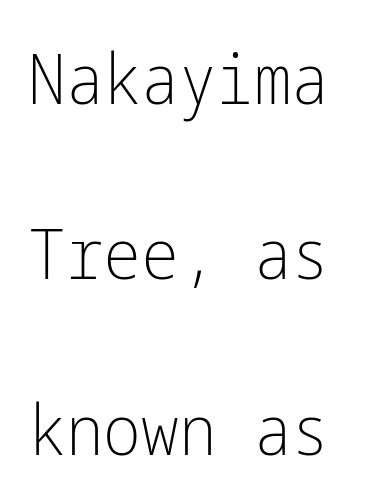
{"serif": "no", "italic": "no", "bold": "no", "weight": "light", "width": "condensed", "stroke_contrast": "low", "x_height": "medium", "underline": "no", "line_spacing": "loose", "line_spacing_ratio": 2.47, "letter_spacing": "normal", "letter_spacing_em": 0.0, "glyph_px": 71}
